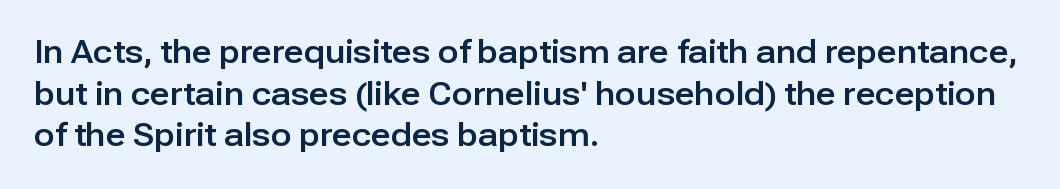
The image shows 31 px sans-serif type, upright; set left-aligned, normal line spacing (1.34x), normal letter spacing, not underlined; low stroke contrast and a medium x-height.
